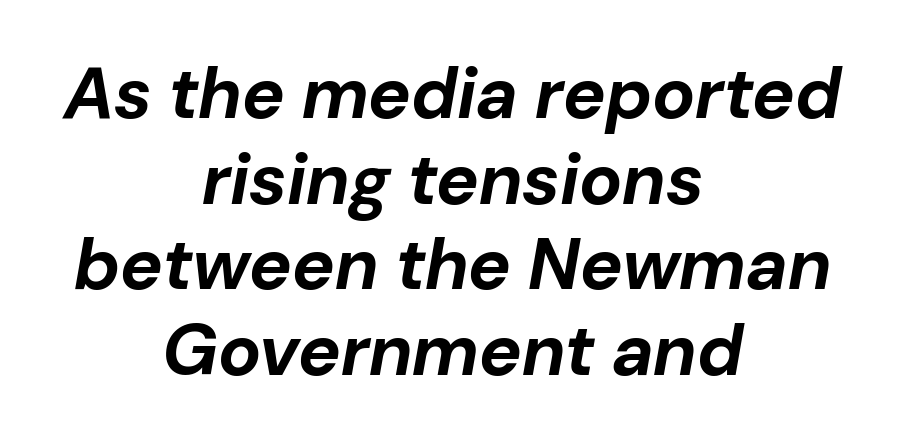
The image shows 72 px bold type, italic (leaning right); set centered, line spacing 1.19x, normal letter spacing, not underlined; low stroke contrast and a medium x-height.
